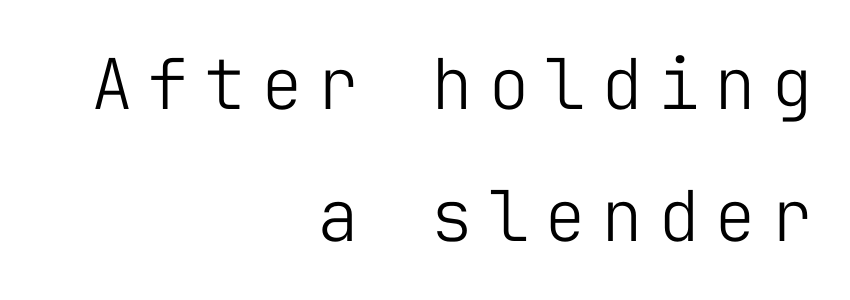
The image shows 70 px light sans-serif type, upright, monospaced; set right-aligned, line spacing 1.89x, unusually wide letter spacing (+0.21 em), not underlined; low stroke contrast and a medium x-height.
